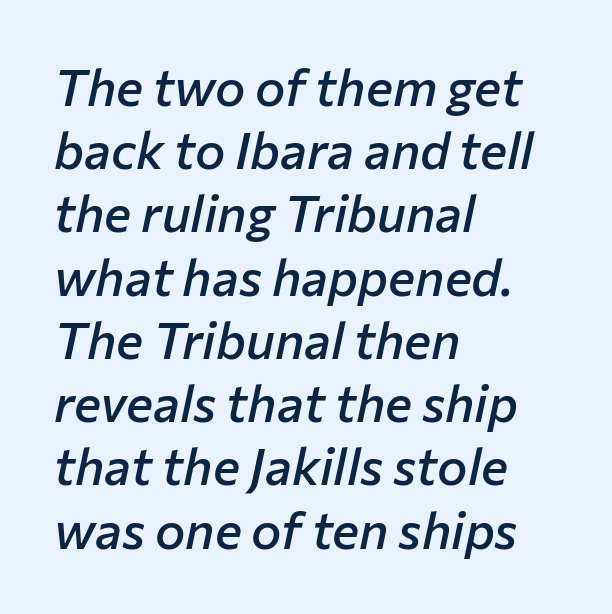
Q: Is the text bold? A: Semi-bold.
Q: Is the text italic (slanted)? A: Yes, it leans right by about 12 degrees.
Q: Is the text underlined? A: No.
Q: How is the paragraph aligned? A: Left-aligned.
Q: Is the spacing between letters normal or unusually wide? A: Normal.
Q: Width (condensed, normal, or wide)? A: Normal.
Q: Stroke contrast? A: Low.
Q: x-height? A: Medium.
Q: Monospaced? A: No.
